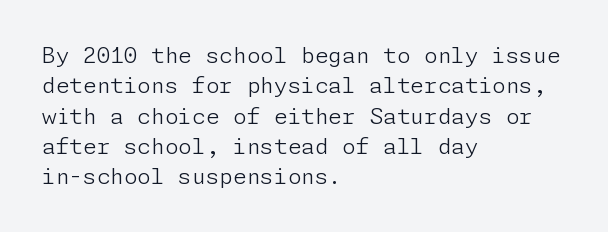
{"italic": "no", "bold": "no", "underline": "no", "align": "left", "line_spacing": "normal", "line_spacing_ratio": 1.38, "letter_spacing": "normal", "letter_spacing_em": 0.0, "glyph_px": 22}
